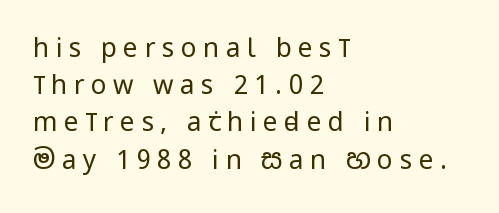
{"italic": "no", "bold": "no", "underline": "no", "align": "left", "line_spacing": "normal", "line_spacing_ratio": 1.43, "letter_spacing": "wide", "letter_spacing_em": 0.25, "glyph_px": 26}
